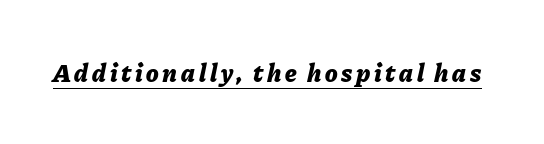
Underlining? Definitely there. This is oblique type, the kind used for emphasis or titles. Compared with an ordinary text face, these strokes are far heavier — a full bold.
